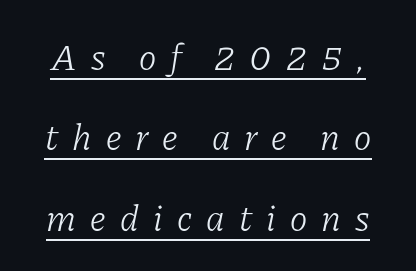
{"serif": "yes", "italic": "yes", "lean": "right", "slant_degrees": 11, "bold": "no", "weight": "light", "width": "normal", "stroke_contrast": "low", "x_height": "medium", "monospaced": "no", "underline": "yes", "line_spacing": "loose", "line_spacing_ratio": 2.17, "letter_spacing": "wide", "letter_spacing_em": 0.38, "glyph_px": 37}
